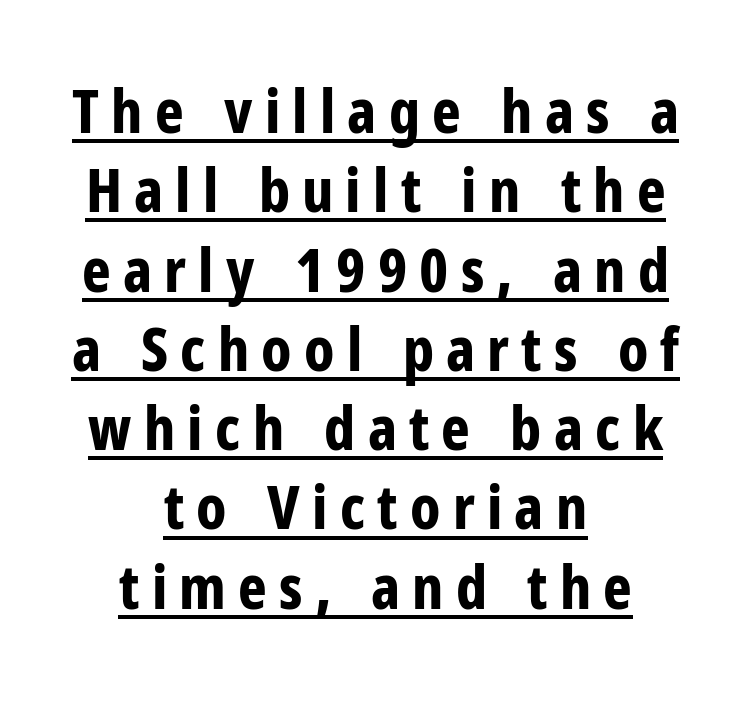
The image shows 61 px bold, condensed sans-serif type, upright; set centered, normal line spacing (1.3x), unusually wide letter spacing (+0.2 em), underlined; low stroke contrast and a medium x-height.
